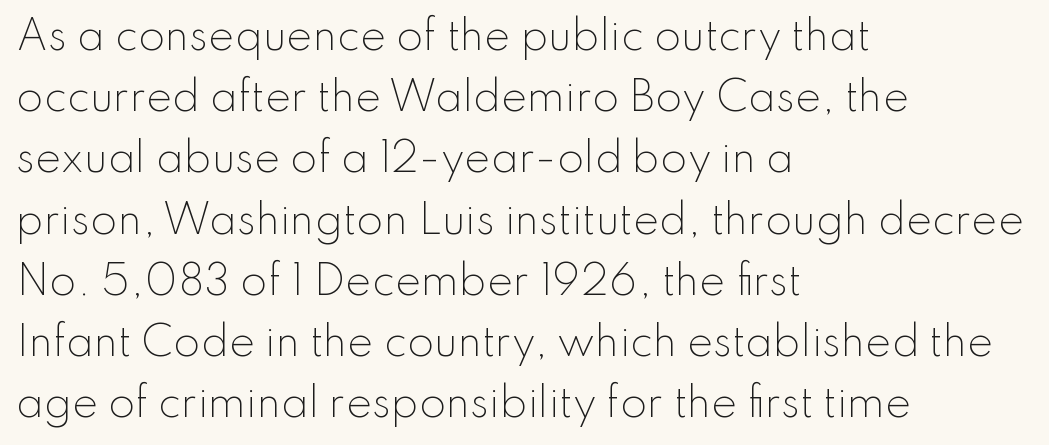
{"serif": "no", "italic": "no", "bold": "no", "weight": "light", "width": "normal", "stroke_contrast": "low", "x_height": "small", "monospaced": "no", "underline": "no", "align": "left", "line_spacing": "normal", "line_spacing_ratio": 1.57, "letter_spacing": "normal", "letter_spacing_em": 0.0, "glyph_px": 39}
